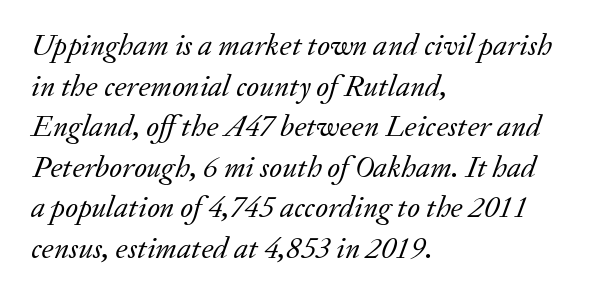
{"serif": "yes", "italic": "yes", "lean": "right", "slant_degrees": 20, "bold": "no", "weight": "regular", "width": "normal", "stroke_contrast": "low", "x_height": "small", "monospaced": "no", "underline": "no", "align": "left", "line_spacing": "normal", "line_spacing_ratio": 1.31, "letter_spacing": "normal", "letter_spacing_em": 0.0, "glyph_px": 31}
